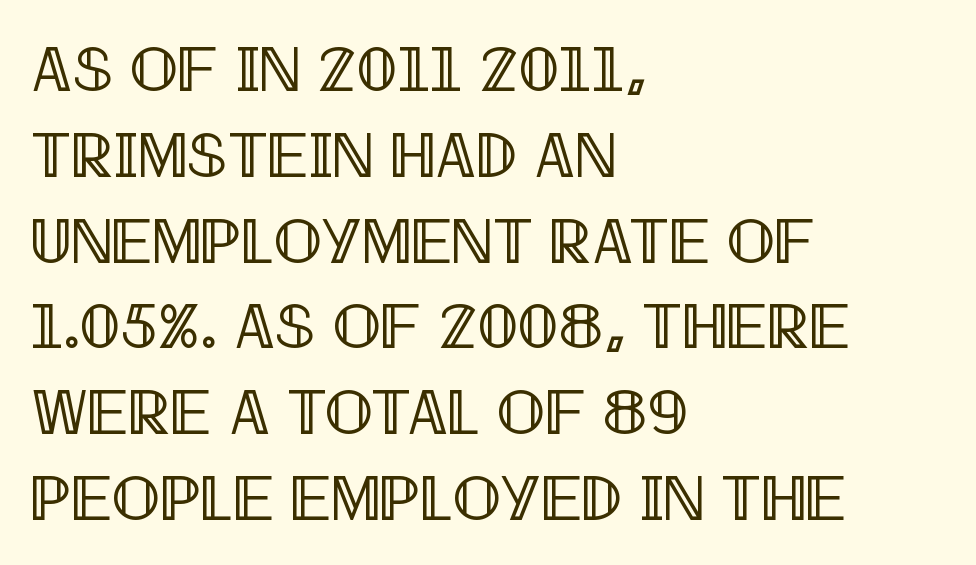
Bare-footed words on every line. Successive baselines arrive at the customary interval. If you drew a ruler down the left edge, every line would touch it. The rendering uses natural spacing where letterforms have individual widths.
